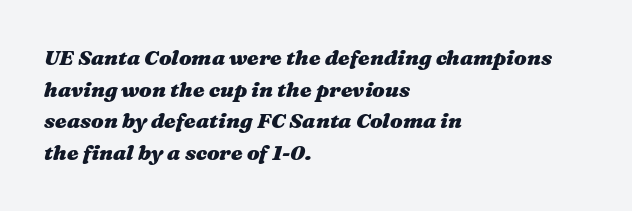
The image shows 21 px bold type, italic (leaning right); set left-aligned, normal line spacing (1.51x), normal letter spacing, not underlined.
